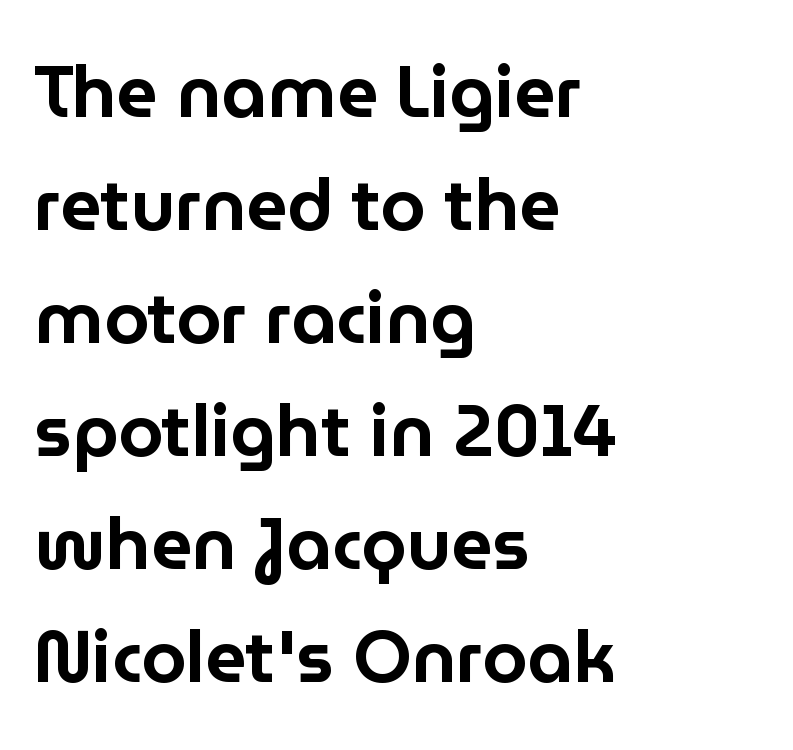
{"serif": "no", "italic": "no", "width": "normal", "stroke_contrast": "low", "x_height": "medium", "monospaced": "no", "underline": "no", "align": "left", "line_spacing": "normal", "line_spacing_ratio": 1.57, "letter_spacing": "normal", "letter_spacing_em": 0.0, "glyph_px": 72}
